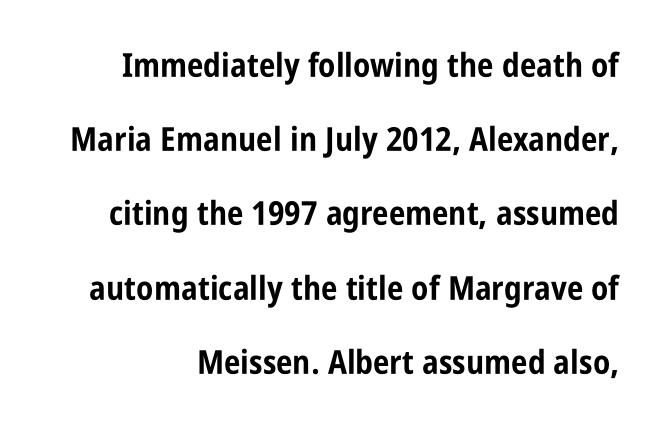
The image shows 33 px bold, condensed sans-serif type, upright; set loose line spacing (2.25x), normal letter spacing, not underlined; low stroke contrast and a large x-height.
